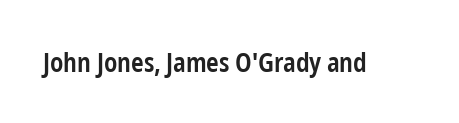
Honestly, the letter spacing is just normal — you wouldn't notice it. Only glyphs here, with clear space below each row. The typography opts for an upright posture over an oblique one. Set as a demibold, roughly 600 on the weight scale.
